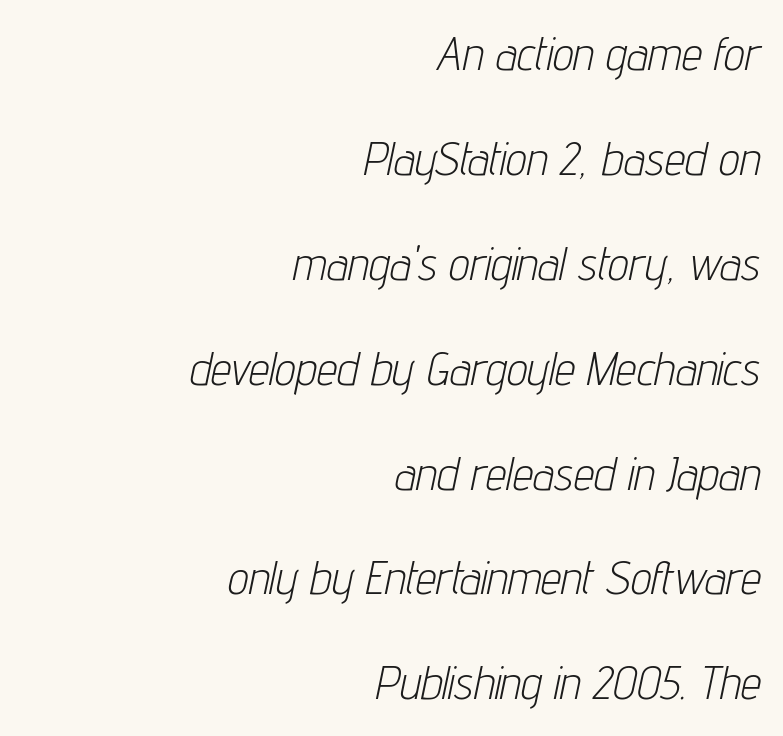
The image shows 46 px light, condensed type, italic (leaning right); set right-aligned, loose line spacing (2.28x), normal letter spacing, not underlined; low stroke contrast and a medium x-height.
